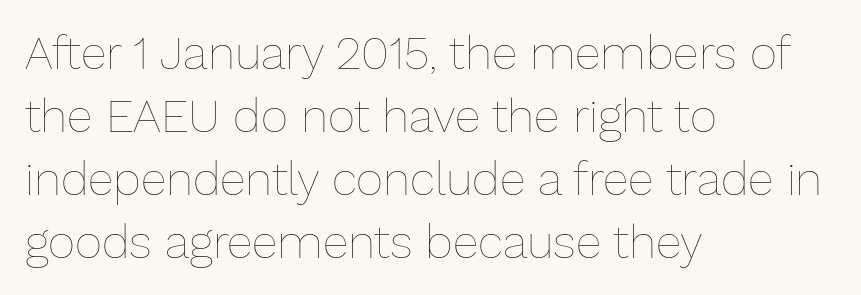
Type without underlining. Short and long lines alike share a common starting point at left. Vertical spacing — default. Counters stay open thanks to moderate or lighter strokes. Observe the ordinary spacing: letters are neighbours, not strangers. Is there any slant? The stems are plumb.
